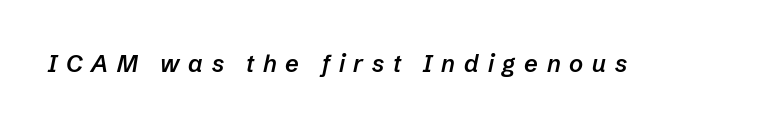
{"italic": "yes", "lean": "right", "slant_degrees": 12, "bold": "semi", "underline": "no", "letter_spacing": "wide", "letter_spacing_em": 0.36, "glyph_px": 24}
